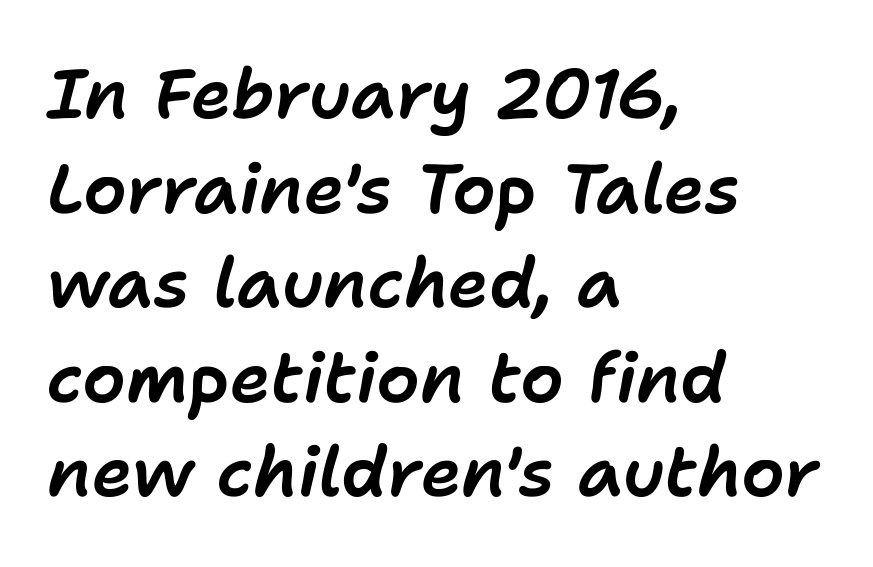
Spacing verdict: proportional, widths tailored to each character. How are the letters spaced? Ordinarily, with no added tracking. The text carries the slant typical of an italic or oblique font. Alignment: flush left. Interline gaps are of average width in this sample.
